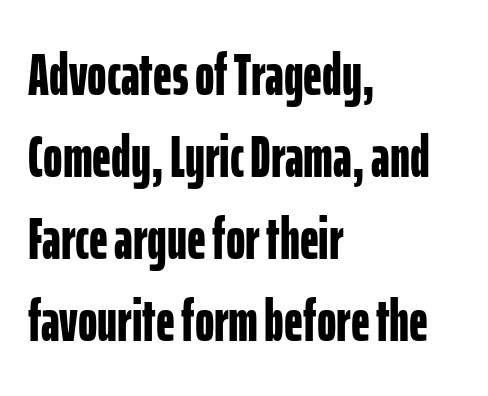
Q: Is the text bold? A: Yes.
Q: Is the text italic (slanted)? A: No, it is upright.
Q: Is the typeface a serif or a sans-serif typeface? A: Sans-serif.
Q: Is the text underlined? A: No.
Q: How is the paragraph aligned? A: Left-aligned.
Q: Is the spacing between letters normal or unusually wide? A: Normal.
Q: Is the spacing between lines tight, normal or loose? A: Normal.
Q: Width (condensed, normal, or wide)? A: Condensed.
Q: Stroke contrast? A: Low.
Q: x-height? A: Medium.
Q: Monospaced? A: No.
